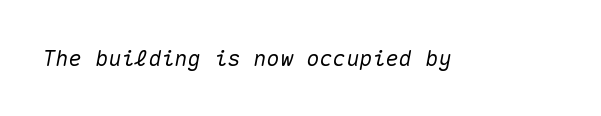
{"italic": "yes", "lean": "right", "slant_degrees": 10, "underline": "no", "letter_spacing": "normal", "letter_spacing_em": 0.0, "glyph_px": 22}
